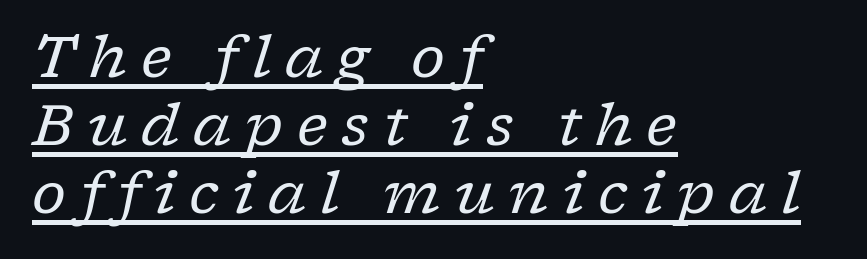
{"serif": "yes", "italic": "yes", "lean": "right", "slant_degrees": 17, "bold": "no", "weight": "regular", "width": "normal", "stroke_contrast": "low", "x_height": "medium", "monospaced": "no", "underline": "yes", "align": "left", "line_spacing_ratio": 1.17, "letter_spacing": "wide", "letter_spacing_em": 0.24, "glyph_px": 58}
